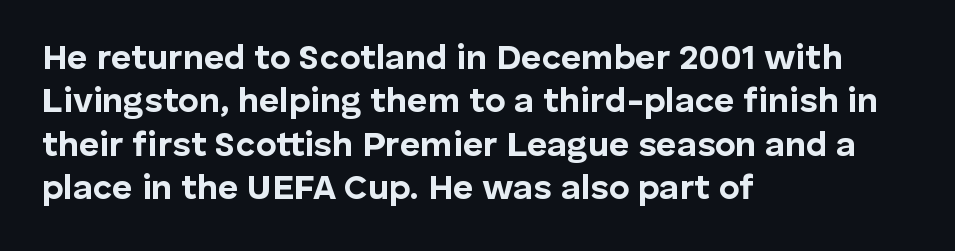
The image shows 35 px bold sans-serif type, upright; set left-aligned, line spacing 1.24x, normal letter spacing, not underlined; low stroke contrast and a medium x-height.
